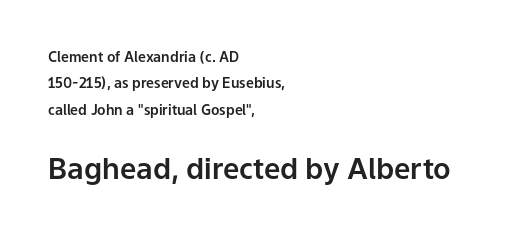
Proportional: the letters do not fall into vertical columns. Bigger letters appear in the bottom chunk; the top chunk is reduced. A sans-serif font was chosen for this passage. Characters follow at the spacing the type designer built in. Words float on clear page, feet unadorned.
